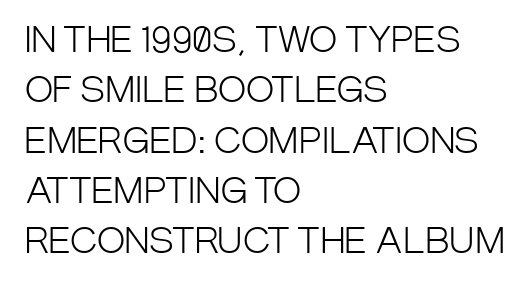
The image shows 34 px light, condensed sans-serif type, upright; set left-aligned, normal line spacing (1.48x), normal letter spacing, not underlined; low stroke contrast and a large x-height.
